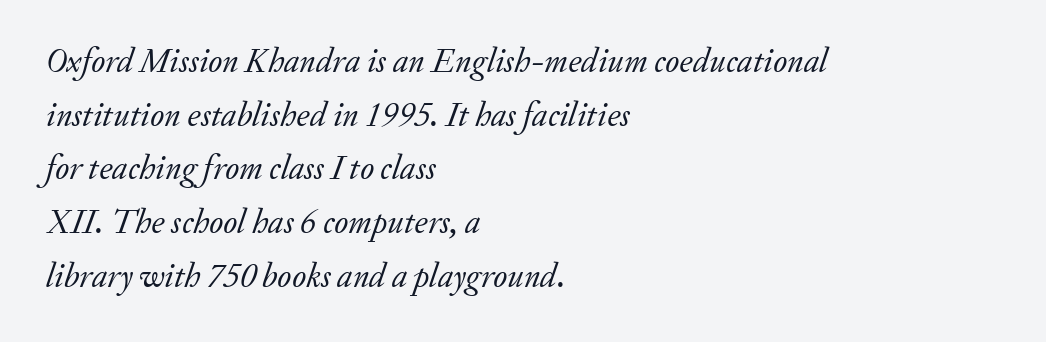
Think standard paragraph weight, or any step lighter than that. Letterform terminals end in serifs throughout the passage. The gaps between neighbouring characters are ordinary and unremarkable. Students, observe: this is what conventionally led text looks like.
